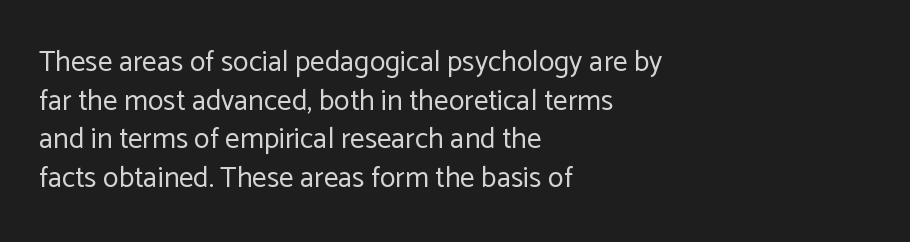
Proportional: the letters do not fall into vertical columns. The font family rendered here belongs to the sans-serif group. Does the copy run flush right? No — it runs flush left. The type is set solid horizontally, with unmodified tracking.
